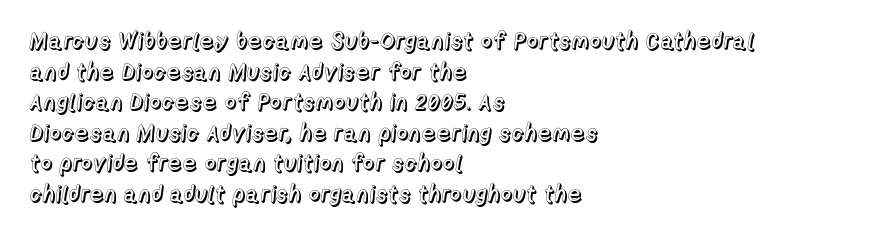
{"underline": "no", "align": "left", "line_spacing": "normal", "line_spacing_ratio": 1.33, "letter_spacing": "normal", "letter_spacing_em": 0.0, "glyph_px": 23}
